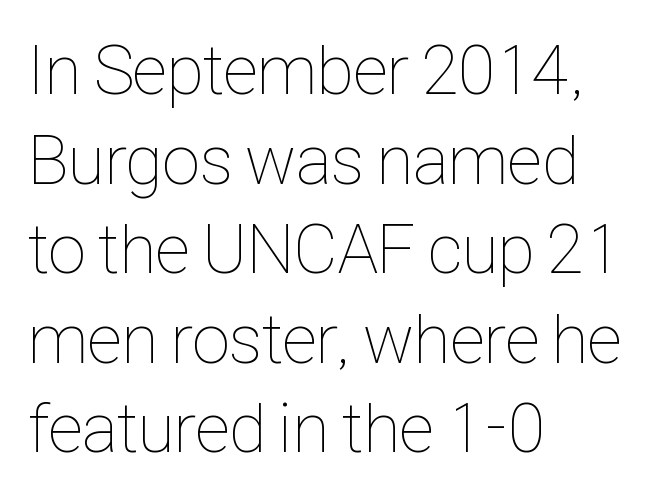
Q: Is the text bold? A: No.
Q: Is the text italic (slanted)? A: No, it is upright.
Q: Is the text underlined? A: No.
Q: How is the paragraph aligned? A: Left-aligned.
Q: Is the spacing between letters normal or unusually wide? A: Normal.
Q: Is the spacing between lines tight, normal or loose? A: Normal.
Q: Width (condensed, normal, or wide)? A: Condensed.
Q: Stroke contrast? A: Low.
Q: x-height? A: Medium.
Q: Monospaced? A: No.
